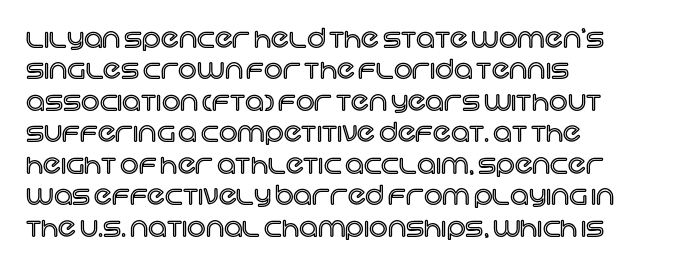
{"italic": "no", "underline": "no", "align": "left", "line_spacing_ratio": 1.21, "letter_spacing": "normal", "letter_spacing_em": 0.0, "glyph_px": 26}
